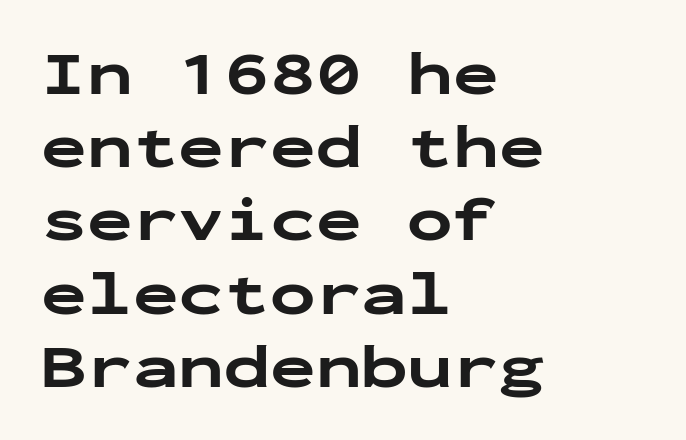
Q: Is the text bold? A: Yes.
Q: Is the text italic (slanted)? A: No, it is upright.
Q: Is the typeface a serif or a sans-serif typeface? A: Sans-serif.
Q: Is the text underlined? A: No.
Q: How is the paragraph aligned? A: Left-aligned.
Q: Is the spacing between letters normal or unusually wide? A: Normal.
Q: Width (condensed, normal, or wide)? A: Wide.
Q: Stroke contrast? A: Low.
Q: x-height? A: Medium.
Q: Monospaced? A: Yes.
